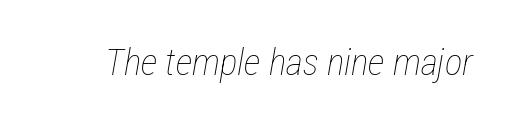
{"italic": "yes", "lean": "right", "slant_degrees": 12, "bold": "no", "weight": "thin", "width": "condensed", "stroke_contrast": "low", "x_height": "medium", "monospaced": "no", "underline": "no", "letter_spacing": "normal", "letter_spacing_em": 0.0, "glyph_px": 37}
